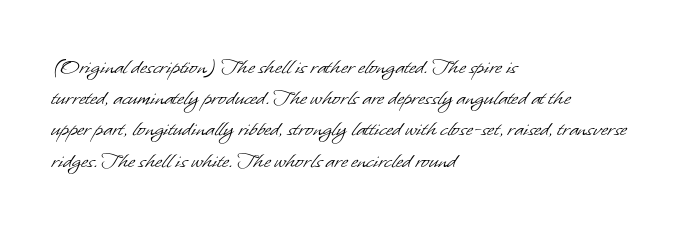
Q: Is the text bold? A: No.
Q: Is the text underlined? A: No.
Q: How is the paragraph aligned? A: Left-aligned.
Q: Is the spacing between letters normal or unusually wide? A: Normal.
Q: Is the spacing between lines tight, normal or loose? A: Normal.
